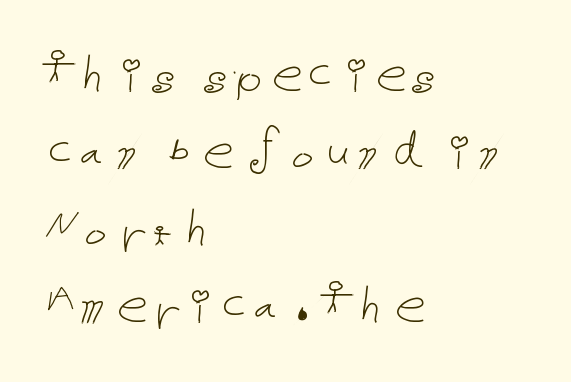
The compositor pushed each line to the left boundary. The area under the type is left untouched. Nobody touched the tracking dial on this one. Vertical strokes here are truly vertical. Weight: in the light-to-regular range.
